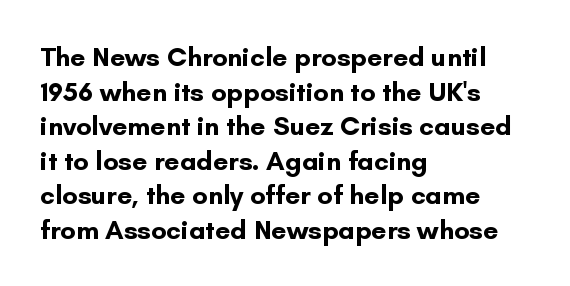
{"italic": "no", "bold": "yes", "underline": "no", "align": "left", "line_spacing": "normal", "line_spacing_ratio": 1.28, "letter_spacing": "normal", "letter_spacing_em": 0.0, "glyph_px": 27}
